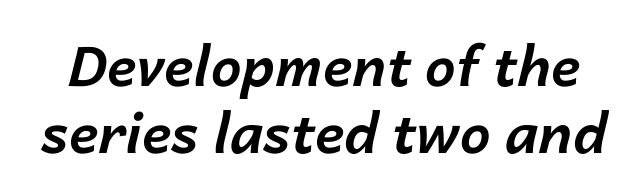
{"italic": "yes", "lean": "right", "slant_degrees": 14, "bold": "yes", "weight": "bold", "width": "normal", "stroke_contrast": "low", "x_height": "medium", "monospaced": "no", "underline": "no", "line_spacing_ratio": 1.21, "letter_spacing": "normal", "letter_spacing_em": 0.0, "glyph_px": 55}
